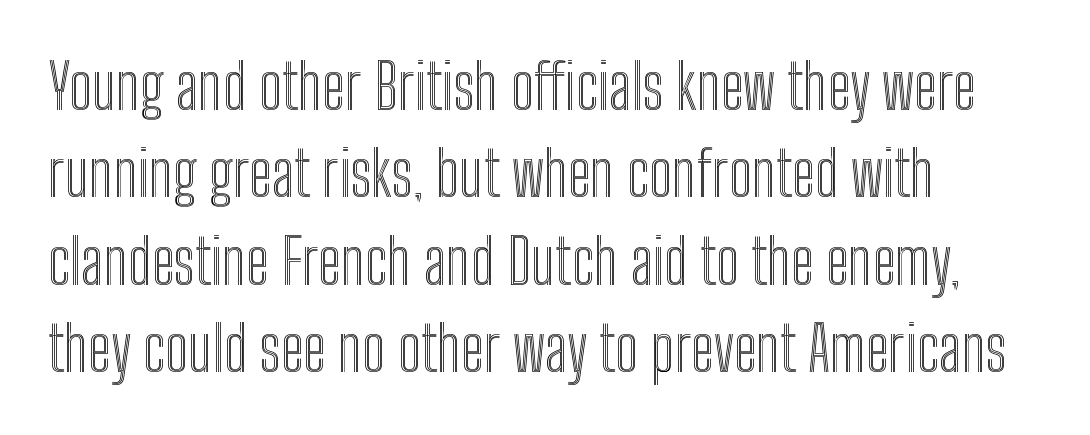
The image shows 62 px condensed type, upright; set left-aligned, normal line spacing (1.41x), normal letter spacing, not underlined; a medium x-height.
